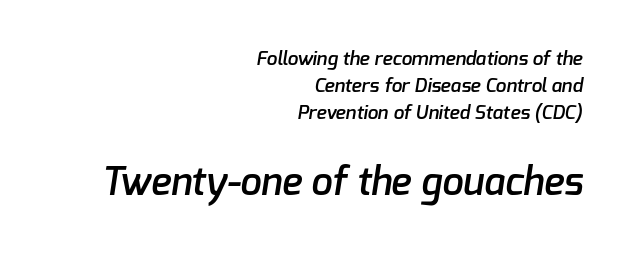
Q: Is the text bold? A: Semi-bold.
Q: Is the typeface a serif or a sans-serif typeface? A: Sans-serif.
Q: Is the text underlined? A: No.
Q: How is the paragraph aligned? A: Right-aligned.
Q: Is the spacing between letters normal or unusually wide? A: Normal.
Q: Is the spacing between lines tight, normal or loose? A: Normal.
Q: Which block of text is set in a larger size, the first (top) or the second (bottom)? A: The second (bottom) one.
Q: Width (condensed, normal, or wide)? A: Normal.
Q: Stroke contrast? A: Low.
Q: x-height? A: Medium.
Q: Monospaced? A: No.
